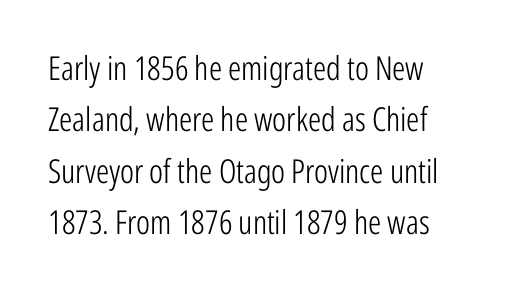
The axis of the letterforms is exactly vertical. Leftover space on each line is placed entirely after the last word. The typesetting does not lean heavy: it is not bold. There is no visible air inserted between adjacent glyphs. The passage shown is typed in a proportional face where columns would drift. A typesetter would label this face a sans.
